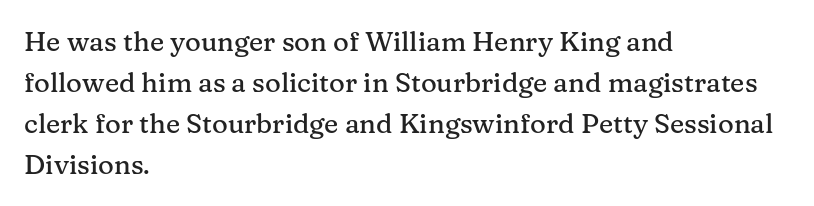
The image shows 27 px text type, upright; set left-aligned, normal line spacing (1.52x), normal letter spacing, not underlined.
